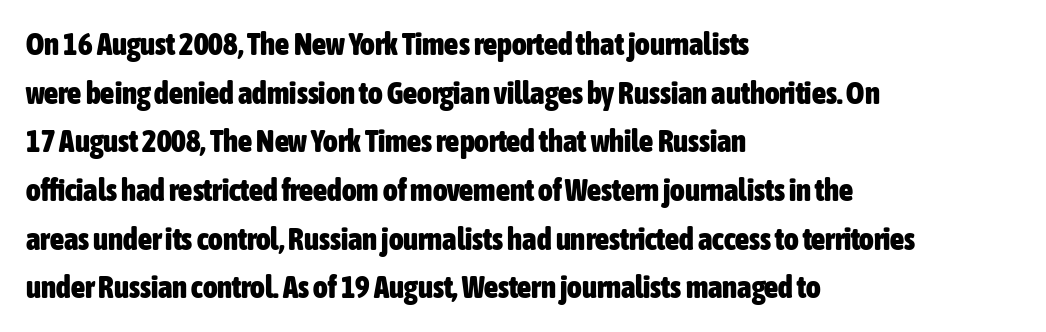
{"serif": "no", "italic": "no", "bold": "yes", "weight": "heavy", "width": "condensed", "stroke_contrast": "low", "x_height": "medium", "monospaced": "no", "underline": "no", "align": "left", "line_spacing": "normal", "line_spacing_ratio": 1.57, "letter_spacing": "normal", "letter_spacing_em": 0.0, "glyph_px": 31}
